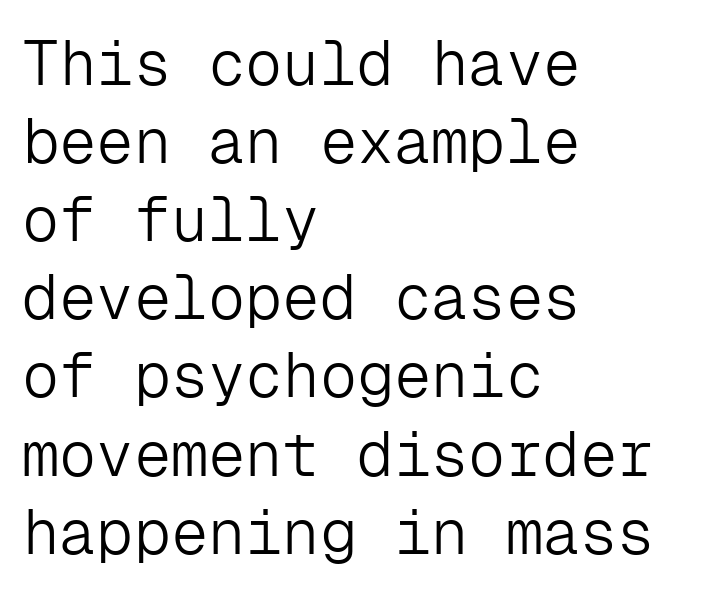
{"serif": "no", "italic": "no", "bold": "no", "weight": "light", "width": "normal", "stroke_contrast": "low", "x_height": "medium", "monospaced": "yes", "underline": "no", "align": "left", "line_spacing": "normal", "line_spacing_ratio": 1.26, "letter_spacing": "normal", "letter_spacing_em": 0.0, "glyph_px": 62}
